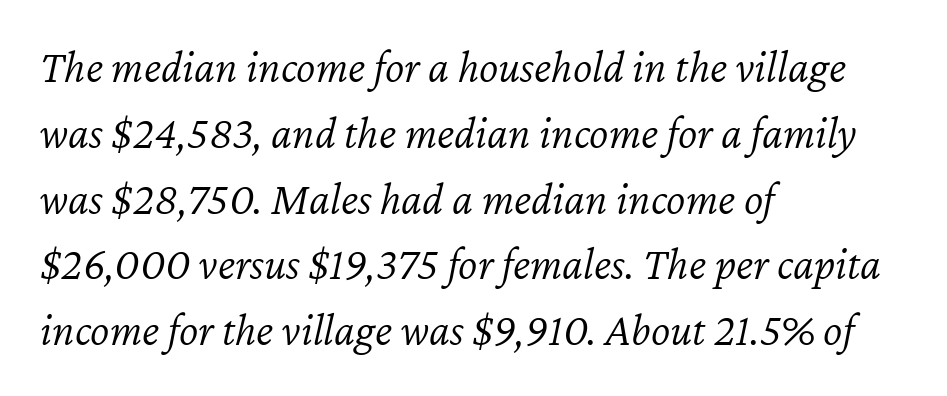
The image shows 46 px light type, italic (leaning right); set left-aligned, normal line spacing (1.43x), normal letter spacing, not underlined; low stroke contrast and a medium x-height.
